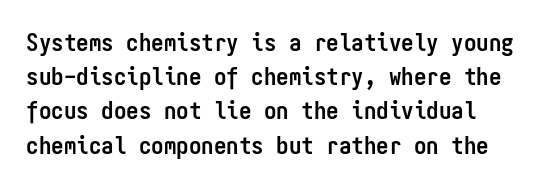
Typographic density is high because the face is bold. The gap between lines stays unmarked. Summary of vertical rhythm: regular, with standard interline spacing. Short note: letters normally spaced.
